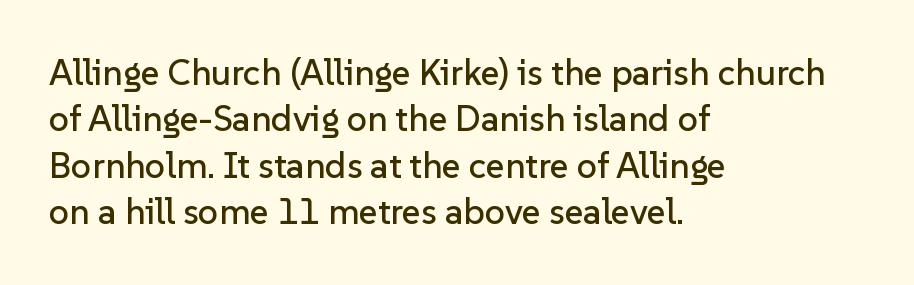
The image shows 36 px sans-serif type, upright; set left-aligned, normal line spacing (1.29x), normal letter spacing, not underlined; low stroke contrast and a medium x-height.
